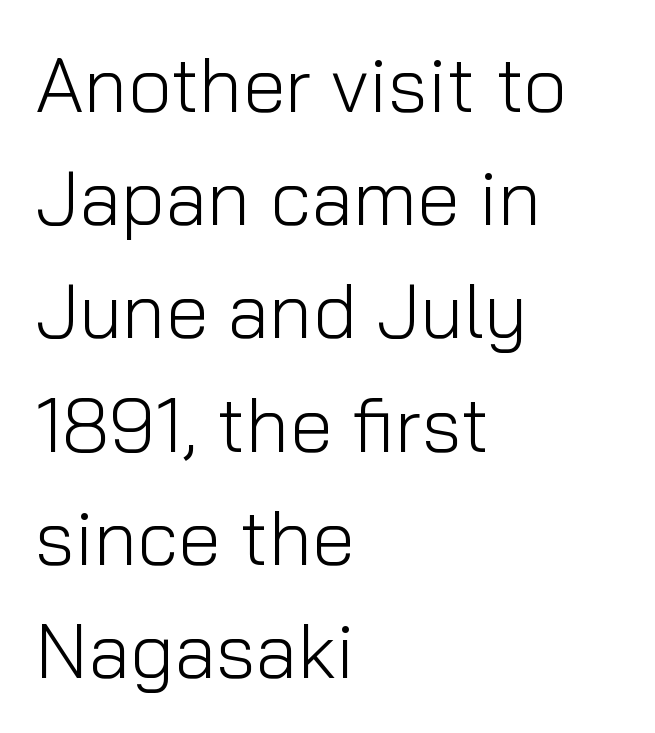
Each word holds together tightly as a unit, with standard inter-letter gaps. A roman cut, with each character standing at attention. Is this a sans? Yes — the strokes have no serifs. The line-height multiplier appears to be the usual default. Horizontal alignment here is leftward, the default for most running prose. Each stroke keeps to a modest, everyday thickness or less.
